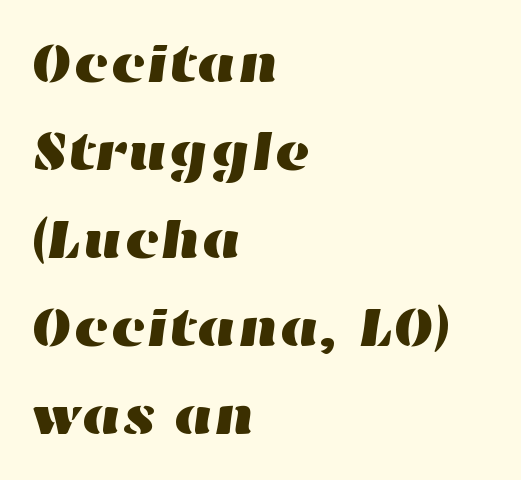
{"width": "wide", "stroke_contrast": "high", "x_height": "medium", "monospaced": "no", "underline": "no", "align": "left", "line_spacing": "normal", "line_spacing_ratio": 1.6, "letter_spacing": "normal", "letter_spacing_em": 0.0, "glyph_px": 55}
